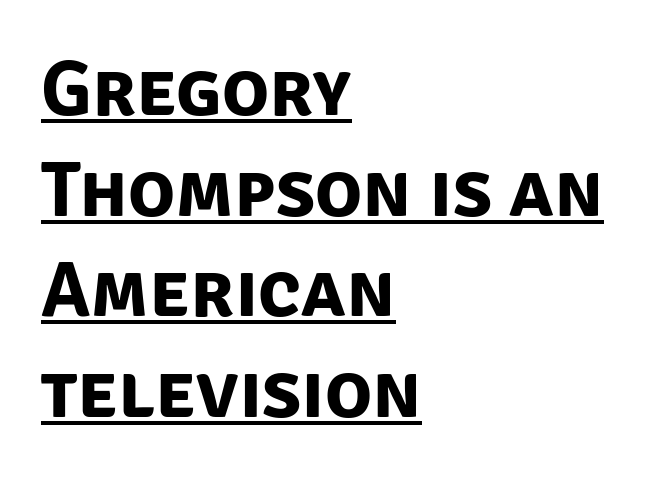
If you drew a ruler down the left edge, every line would touch it. Letter spacing: default. The sample has been set heavy, in full bold. Note the varied advance widths — an 'i' is clearly narrower than an 'm'. This sample carries an underscore along the baseline area.
